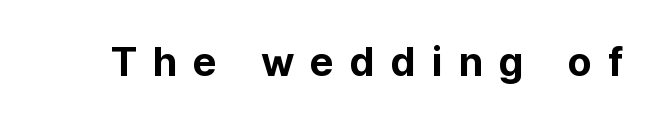
Grotesque or geometric, the face here clearly has no serifs. Bare-footed words on every line. Spacing verdict: proportional, widths tailored to each character. Quick note: not italic, upright. Tracking here is generous; glyphs stand well apart from one another. Every letter is thick-stroked: bold, no question.
